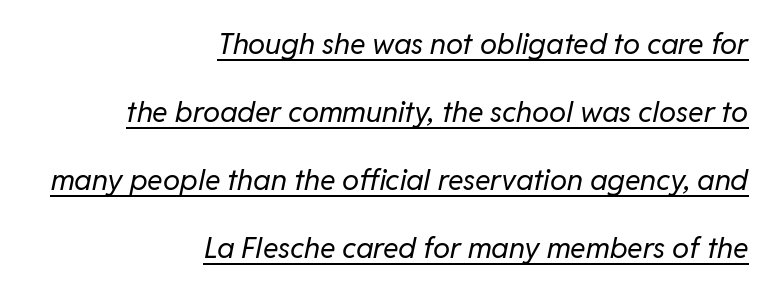
{"italic": "yes", "lean": "right", "slant_degrees": 11, "bold": "no", "weight": "regular", "width": "normal", "stroke_contrast": "low", "x_height": "medium", "monospaced": "no", "underline": "yes", "align": "right", "line_spacing": "loose", "line_spacing_ratio": 2.35, "letter_spacing": "normal", "letter_spacing_em": 0.0, "glyph_px": 29}
